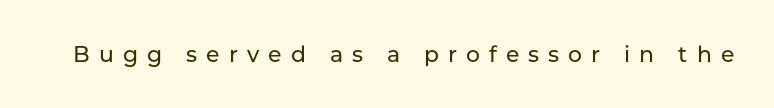
Every character sits straight up, as roman type does. Words float on clear page, feet unadorned. Characters follow at a spacing far wider than the type designer built in.
